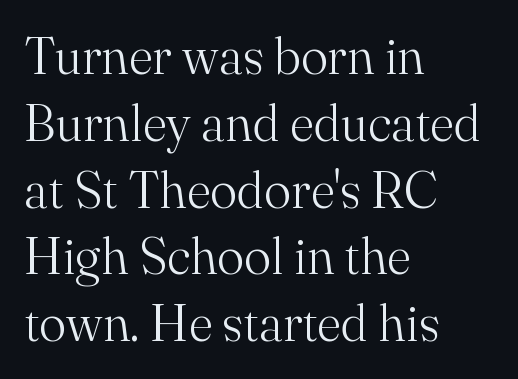
Q: Is the text bold? A: No.
Q: Is the text italic (slanted)? A: No, it is upright.
Q: Is the typeface a serif or a sans-serif typeface? A: Serif.
Q: Is the text underlined? A: No.
Q: How is the paragraph aligned? A: Left-aligned.
Q: Is the spacing between letters normal or unusually wide? A: Normal.
Q: Is the spacing between lines tight, normal or loose? A: Normal.
Q: Width (condensed, normal, or wide)? A: Normal.
Q: Stroke contrast? A: Medium.
Q: x-height? A: Small.
Q: Monospaced? A: No.
